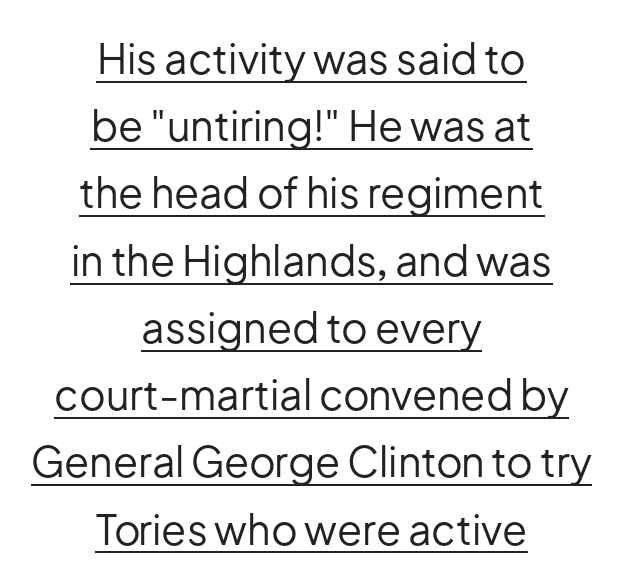
The image shows 41 px regular-weight sans-serif type, upright; set centered, normal line spacing (1.64x), normal letter spacing, underlined; low stroke contrast and a medium x-height.
